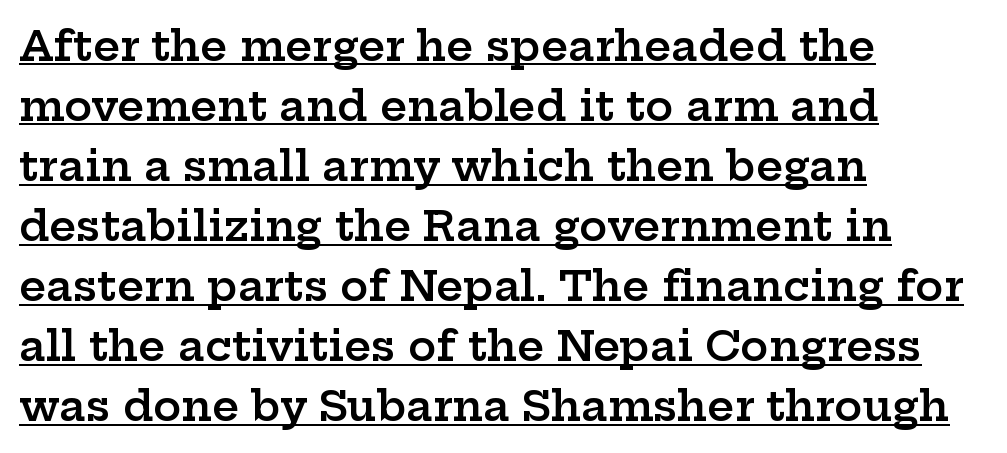
The image shows 42 px semibold, wide serif type, upright; set left-aligned, normal line spacing (1.43x), normal letter spacing, underlined; low stroke contrast and a medium x-height.
